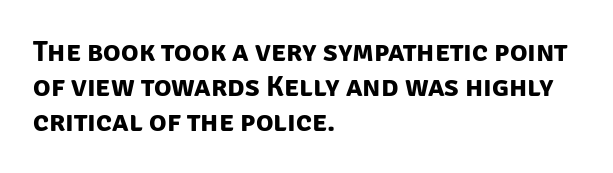
{"serif": "no", "bold": "yes", "weight": "bold", "width": "normal", "stroke_contrast": "low", "x_height": "large", "monospaced": "no", "underline": "no", "align": "left", "line_spacing_ratio": 1.2, "letter_spacing": "normal", "letter_spacing_em": 0.0, "glyph_px": 29}
